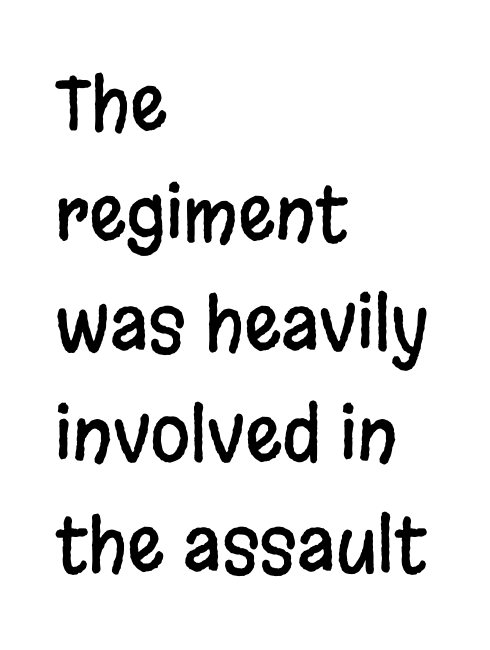
Upright lettering throughout. Does the leading feel generous? No, just average. Casual observation: everything's shoved over to the left. Here the glyphs are tracked normally, forming tight word shapes. Looks like regular typesetting: each glyph gets only the width it needs. The characters display no serif detailing; their extremities are plain.
